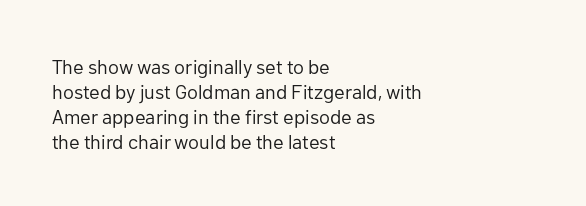
Q: Is the text bold? A: No.
Q: Is the text italic (slanted)? A: No, it is upright.
Q: Is the text underlined? A: No.
Q: How is the paragraph aligned? A: Left-aligned.
Q: Is the spacing between letters normal or unusually wide? A: Normal.
Q: Is the spacing between lines tight, normal or loose? A: Normal.
